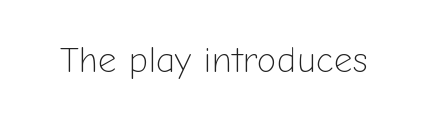
Each letter's strokes conclude bluntly, with no projecting serifs. Does the lettering tilt? It doesn't — this is upright. These lines are rendered in a variable-pitch font. The space directly below the letters is spotless.
